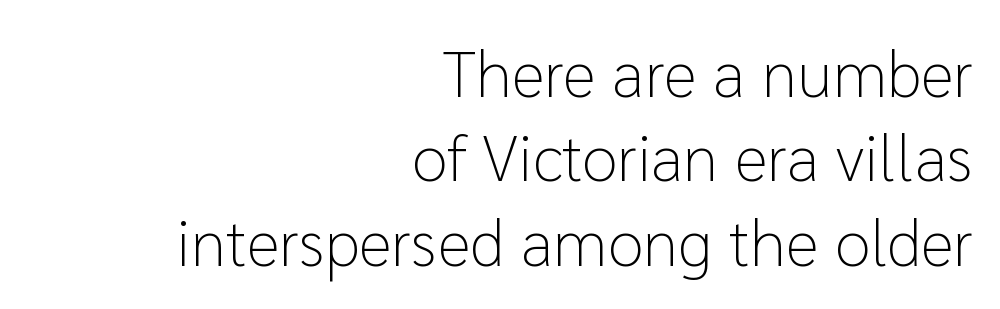
{"serif": "no", "italic": "no", "bold": "no", "weight": "light", "width": "normal", "stroke_contrast": "low", "x_height": "medium", "monospaced": "no", "underline": "no", "align": "right", "line_spacing": "normal", "line_spacing_ratio": 1.3, "letter_spacing": "normal", "letter_spacing_em": 0.0, "glyph_px": 65}
